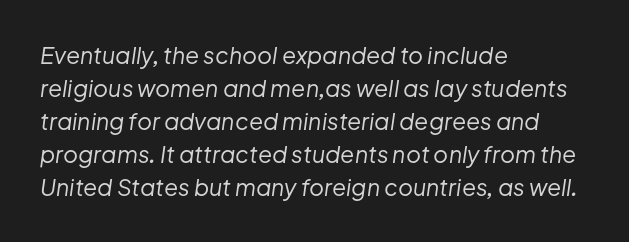
The image shows 23 px text type, italic (leaning right); set left-aligned, normal line spacing (1.43x), normal letter spacing, not underlined.
